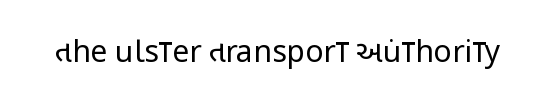
{"serif": "no", "italic": "no", "bold": "no", "weight": "regular", "width": "condensed", "stroke_contrast": "low", "x_height": "large", "monospaced": "no", "underline": "no", "letter_spacing": "normal", "letter_spacing_em": 0.0, "glyph_px": 30}
